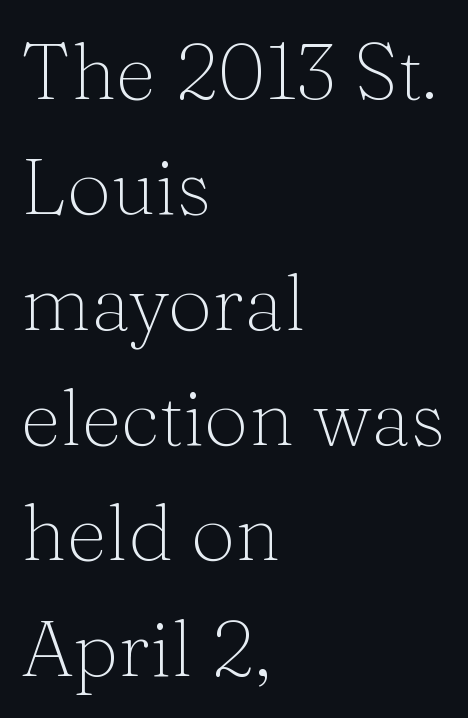
Regarding leading, the lines here are spaced in the standard way. Font category for this specimen: serif. The rendering uses natural spacing where letterforms have individual widths. The horizontal fit of the characters is conventional and even. A quiet, ordinary-to-light weight characterises the typeface. It's the straight-up-and-down kind of type.
